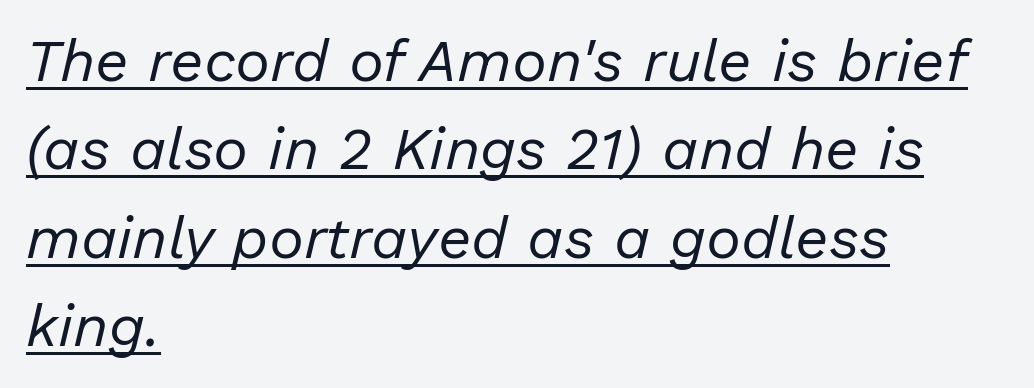
Q: Is the text bold? A: No.
Q: Is the text italic (slanted)? A: Yes, it leans right by about 13 degrees.
Q: Is the text underlined? A: Yes.
Q: How is the paragraph aligned? A: Left-aligned.
Q: Is the spacing between letters normal or unusually wide? A: Normal.
Q: Is the spacing between lines tight, normal or loose? A: Normal.
Q: Width (condensed, normal, or wide)? A: Normal.
Q: Stroke contrast? A: Low.
Q: x-height? A: Medium.
Q: Monospaced? A: No.
